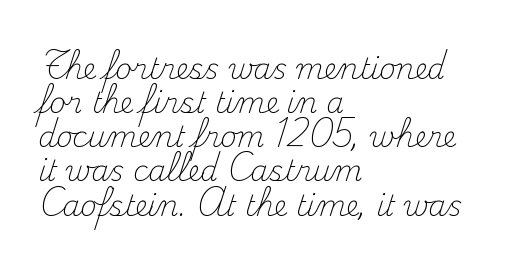
The image shows 28 px light serif type; set left-aligned, line spacing 1.22x, normal letter spacing, not underlined; medium stroke contrast and a small x-height.
